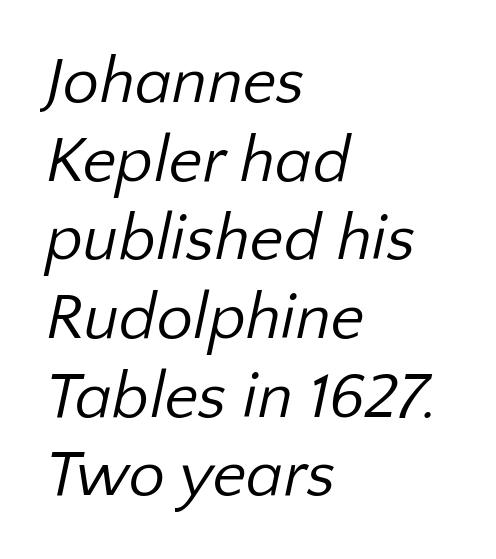
{"serif": "no", "bold": "no", "weight": "regular", "width": "normal", "stroke_contrast": "low", "x_height": "medium", "monospaced": "no", "underline": "no", "align": "left", "line_spacing_ratio": 1.21, "letter_spacing": "normal", "letter_spacing_em": 0.0, "glyph_px": 65}
